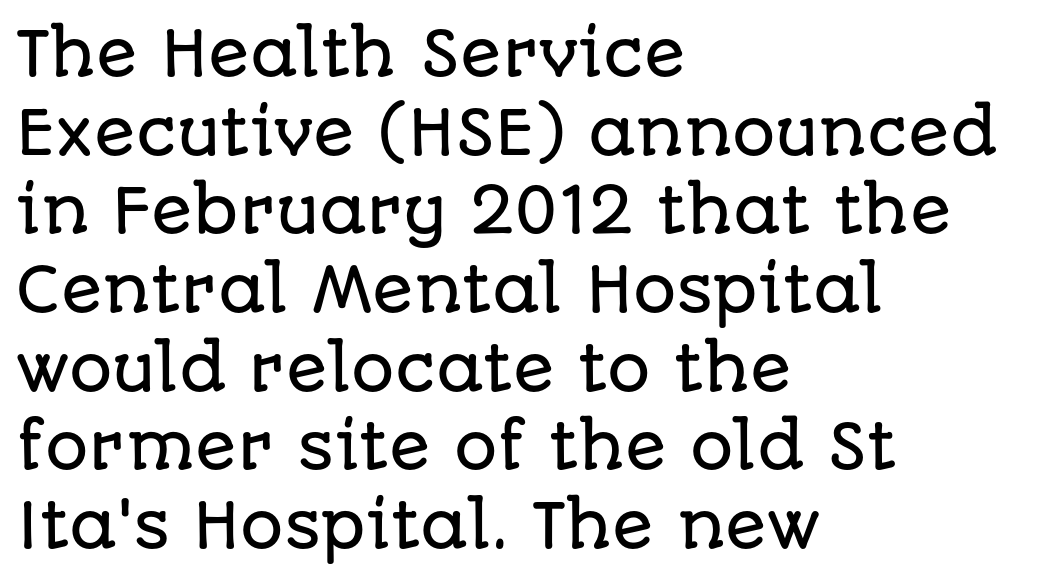
{"serif": "no", "italic": "no", "width": "normal", "stroke_contrast": "low", "x_height": "large", "monospaced": "no", "underline": "no", "align": "left", "line_spacing": "normal", "line_spacing_ratio": 1.29, "letter_spacing": "normal", "letter_spacing_em": 0.0, "glyph_px": 61}
